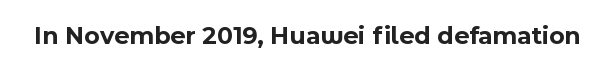
The image shows 26 px bold type, upright; set normal letter spacing, not underlined.
